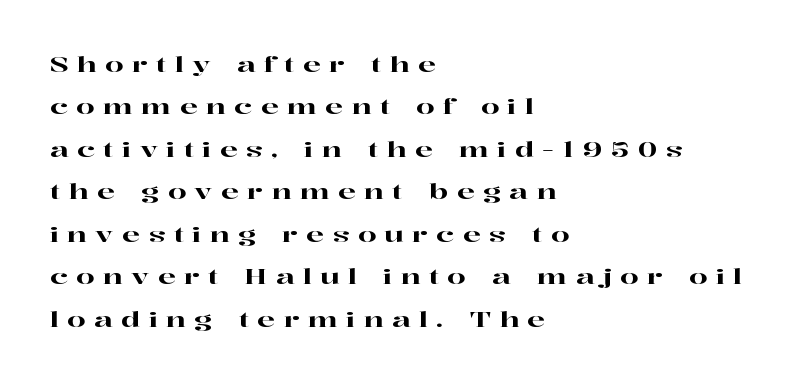
{"italic": "no", "underline": "no", "align": "left", "line_spacing": "loose", "line_spacing_ratio": 2.02, "letter_spacing": "wide", "letter_spacing_em": 0.4, "glyph_px": 21}
